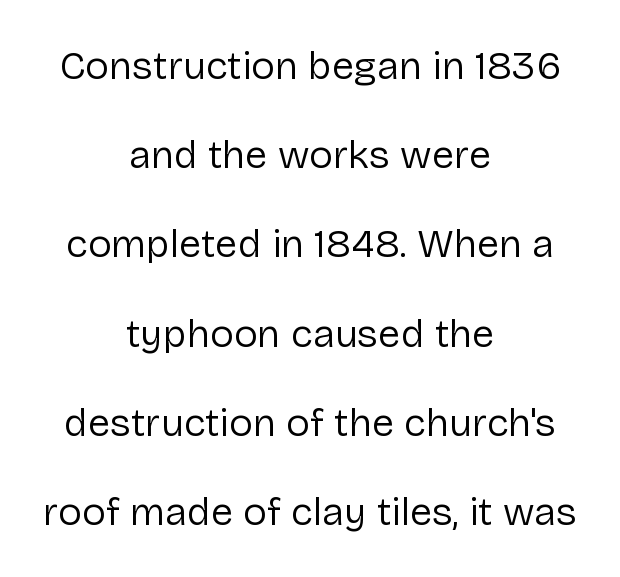
{"serif": "no", "italic": "no", "bold": "no", "weight": "regular", "width": "normal", "stroke_contrast": "low", "x_height": "medium", "monospaced": "no", "underline": "no", "align": "center", "line_spacing": "loose", "line_spacing_ratio": 2.23, "letter_spacing": "normal", "letter_spacing_em": 0.0, "glyph_px": 40}
